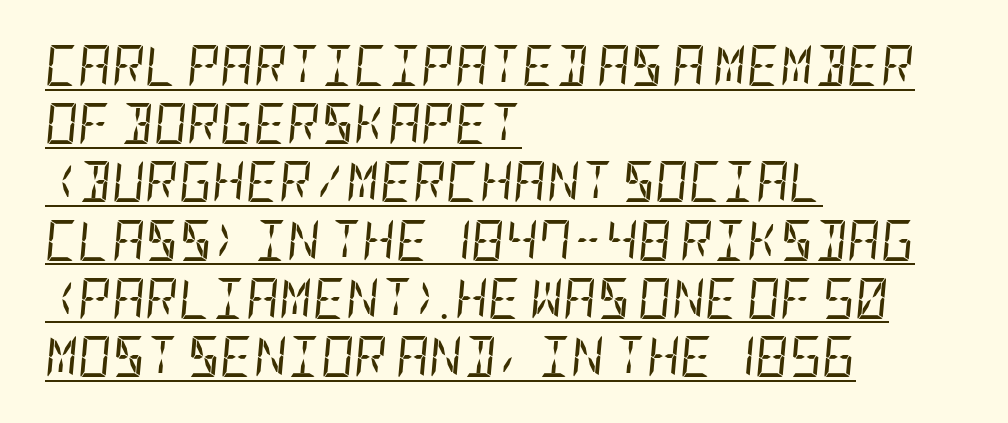
The image shows 41 px regular-weight, condensed type, italic (leaning right); set left-aligned, normal line spacing (1.42x), normal letter spacing, underlined; low stroke contrast and a large x-height.
